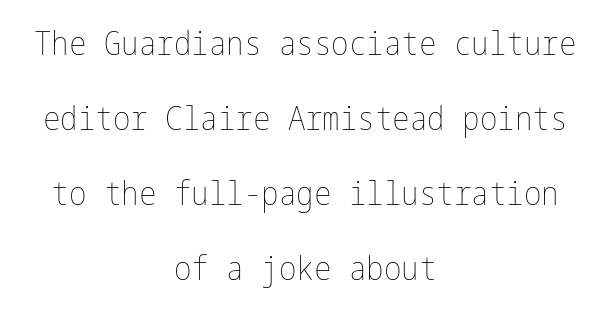
{"italic": "no", "bold": "no", "weight": "thin", "width": "condensed", "stroke_contrast": "low", "x_height": "medium", "underline": "no", "align": "center", "line_spacing": "loose", "line_spacing_ratio": 2.27, "letter_spacing": "normal", "letter_spacing_em": 0.0, "glyph_px": 33}
